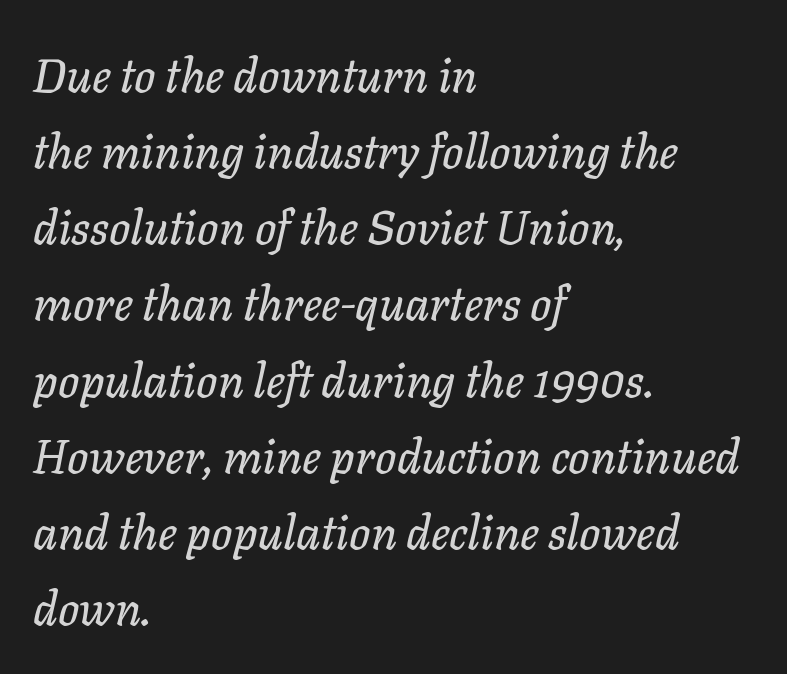
{"italic": "yes", "lean": "right", "slant_degrees": 11, "width": "normal", "stroke_contrast": "low", "x_height": "medium", "monospaced": "no", "underline": "no", "align": "left", "line_spacing": "normal", "line_spacing_ratio": 1.62, "letter_spacing": "normal", "letter_spacing_em": 0.0, "glyph_px": 47}
